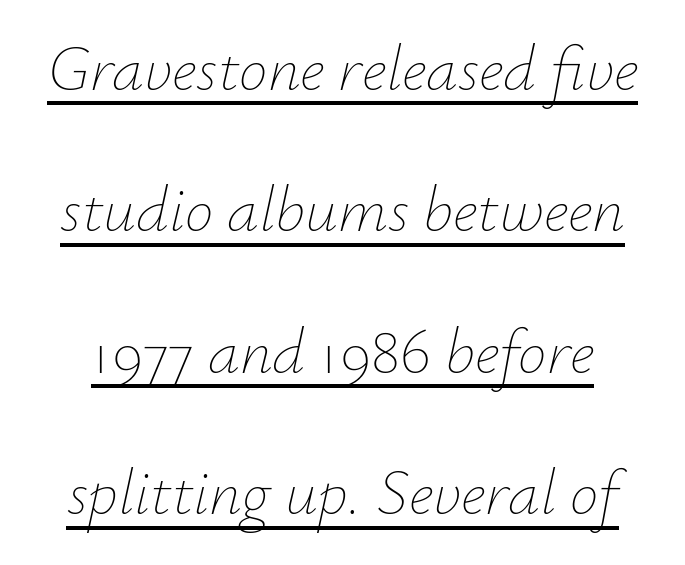
The image shows 64 px thin type, italic (leaning right); set loose line spacing (2.21x), normal letter spacing, underlined; low stroke contrast and a small x-height.
